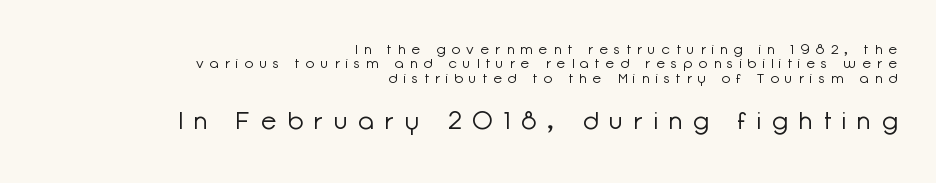
Q: Is the text bold? A: No.
Q: Is the text italic (slanted)? A: No, it is upright.
Q: Is the text underlined? A: No.
Q: How is the paragraph aligned? A: Right-aligned.
Q: Is the spacing between letters normal or unusually wide? A: Unusually wide.
Q: Is the spacing between lines tight, normal or loose? A: Tight.
Q: Which block of text is set in a larger size, the first (top) or the second (bottom)? A: The second (bottom) one.
